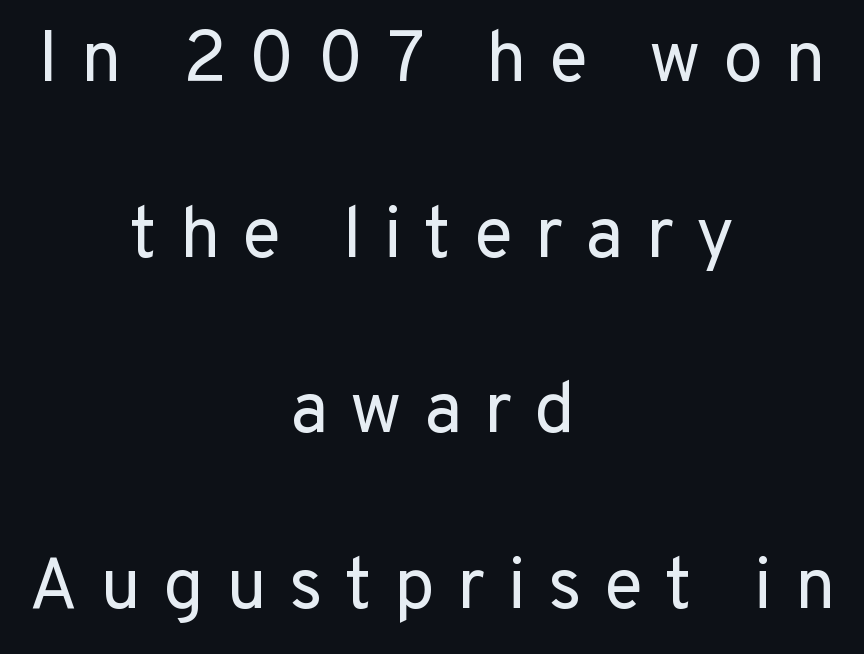
The letters stand upright; this is a roman face. Think of a printed novel: that variable character pitch is what you see here. This rendering widens character spacing well past its baseline value. Ink coverage per letter is moderate at most. Line starts and ends both wander, symmetrically. The face used here is a sans, in the tradition of grotesques and geometrics.
